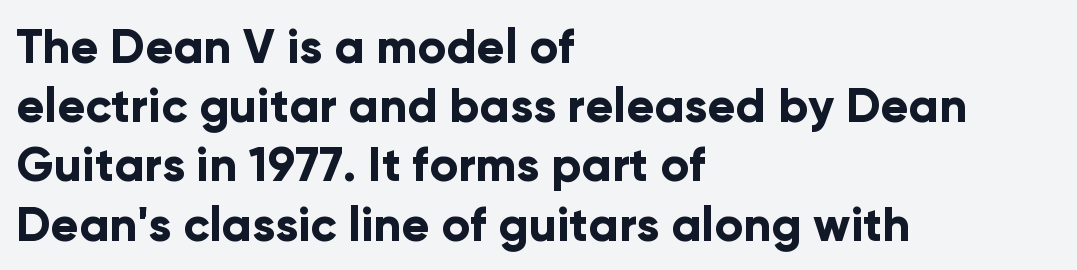
{"serif": "no", "italic": "no", "bold": "yes", "weight": "bold", "width": "normal", "stroke_contrast": "low", "x_height": "medium", "monospaced": "no", "underline": "no", "align": "left", "line_spacing": "normal", "line_spacing_ratio": 1.26, "letter_spacing": "normal", "letter_spacing_em": 0.0, "glyph_px": 47}
